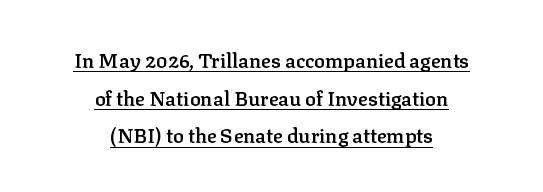
Q: Is the text bold? A: Semi-bold.
Q: Is the text italic (slanted)? A: No, it is upright.
Q: Is the text underlined? A: Yes.
Q: How is the paragraph aligned? A: Centered.
Q: Is the spacing between letters normal or unusually wide? A: Normal.
